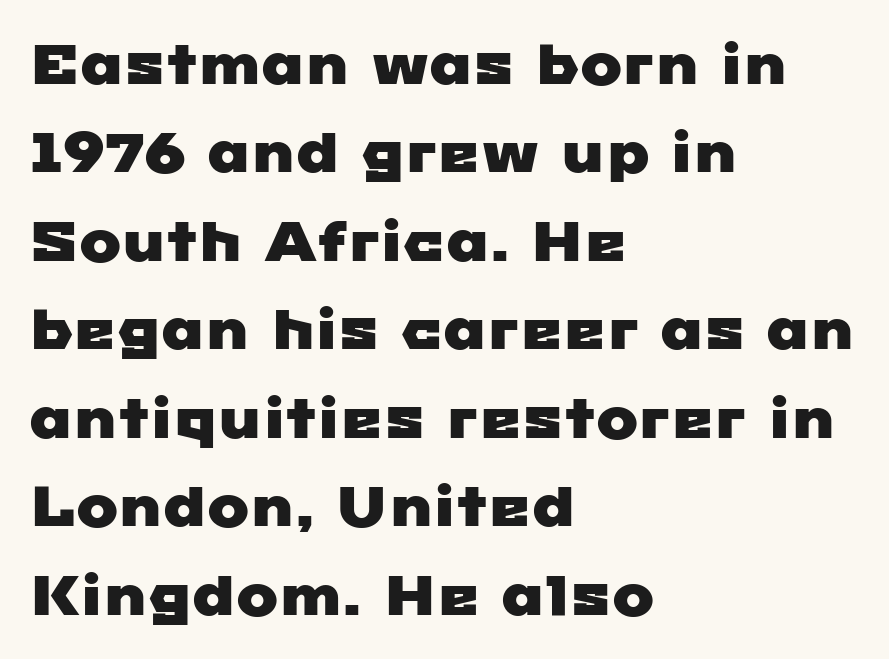
Q: Is the typeface a serif or a sans-serif typeface? A: Sans-serif.
Q: Is the text underlined? A: No.
Q: How is the paragraph aligned? A: Left-aligned.
Q: Is the spacing between letters normal or unusually wide? A: Normal.
Q: Is the spacing between lines tight, normal or loose? A: Normal.
Q: Width (condensed, normal, or wide)? A: Wide.
Q: Stroke contrast? A: Low.
Q: x-height? A: Medium.
Q: Monospaced? A: No.
